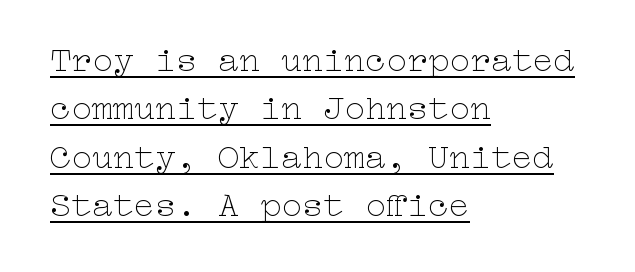
The image shows 35 px thin, wide type, upright; set left-aligned, normal line spacing (1.38x), normal letter spacing, underlined; low stroke contrast and a medium x-height.
